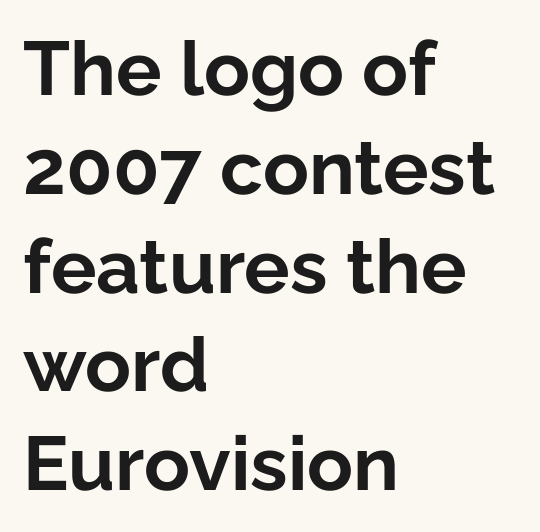
The image shows 76 px bold sans-serif type, upright; set left-aligned, normal line spacing (1.3x), normal letter spacing, not underlined; low stroke contrast and a medium x-height.
